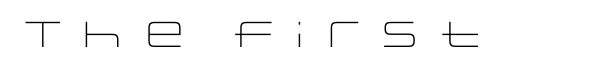
{"serif": "no", "italic": "no", "bold": "no", "weight": "light", "width": "wide", "stroke_contrast": "low", "x_height": "large", "monospaced": "no", "underline": "no", "glyph_px": 36}
